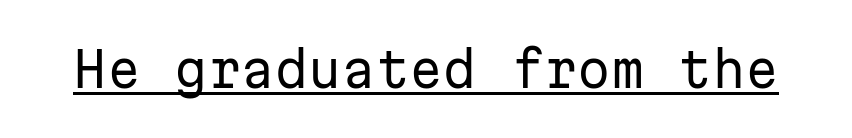
Notice how the stems are strictly vertical — no italics here. Stroke mass is kept to a normal reading level or below. Words appear dense and cohesive because spacing is normal. Check where the strokes stop: nothing finishes them off — pure sans.
